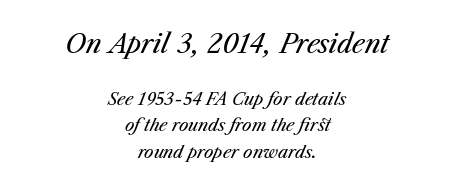
Successive baselines arrive at the customary interval. The letters are slanted; this is an italic face. A typesetter would call this zero additional tracking. The letters in the upper block stand taller than those in the block below. The area under the type is left untouched. The strokes carry an ordinary text weight at most.
